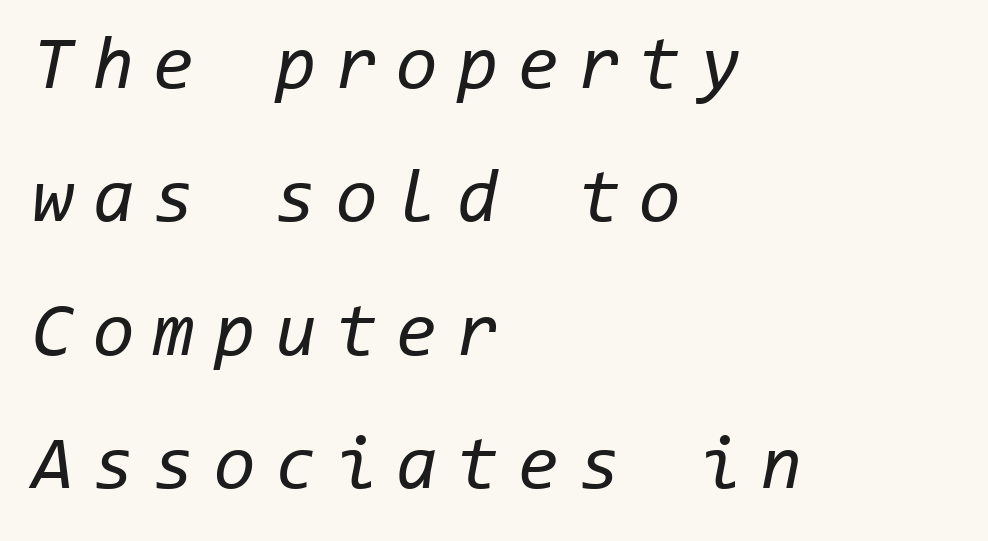
Q: Is the text bold? A: No.
Q: Is the text italic (slanted)? A: Yes, it leans right by about 11 degrees.
Q: Is the text underlined? A: No.
Q: How is the paragraph aligned? A: Left-aligned.
Q: Is the spacing between letters normal or unusually wide? A: Unusually wide.
Q: Width (condensed, normal, or wide)? A: Normal.
Q: Stroke contrast? A: Low.
Q: x-height? A: Medium.
Q: Monospaced? A: Yes.
